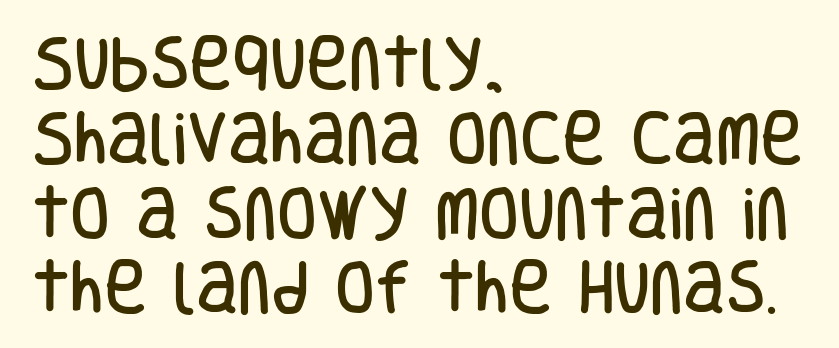
The image shows 58 px condensed sans-serif type, upright; set left-aligned, normal line spacing (1.29x), normal letter spacing, not underlined; low stroke contrast and a large x-height.
